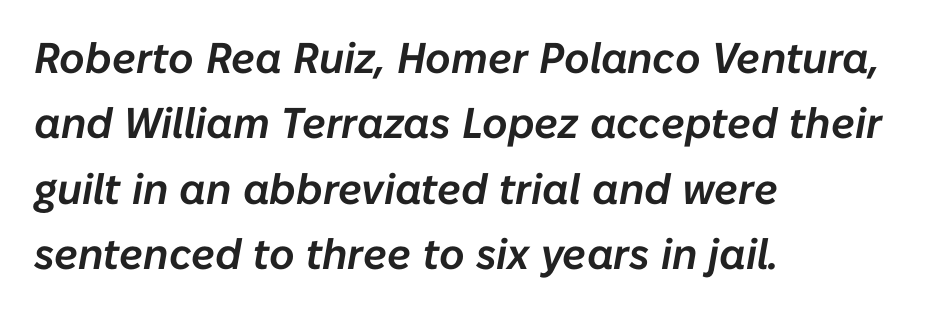
You could call the tracking neutral — neither tight nor loose. Regarding leading, the lines here are spaced in the standard way. Caption: multi-line text, flush left, ragged right. Posture: slanted. Note the varied advance widths — an 'i' is clearly narrower than an 'm'.
